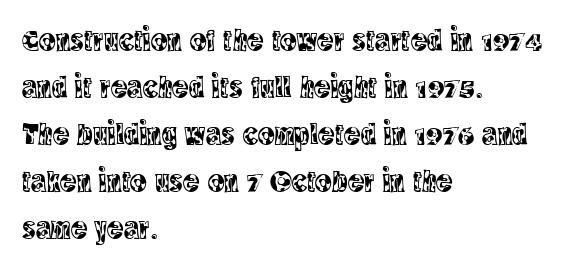
This block has exactly the height ordinary leading produces. To sum up the face: it has serifs. This is the regular roman posture of the typeface. Characters follow at the spacing the type designer built in. Is the block centered? No — it sits flush against the left margin.
